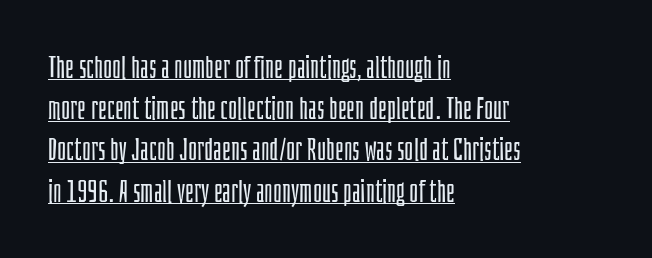
{"serif": "no", "italic": "no", "bold": "no", "weight": "light", "width": "condensed", "stroke_contrast": "low", "x_height": "large", "monospaced": "no", "underline": "yes", "align": "left", "line_spacing": "normal", "line_spacing_ratio": 1.33, "letter_spacing": "normal", "letter_spacing_em": 0.0, "glyph_px": 31}
